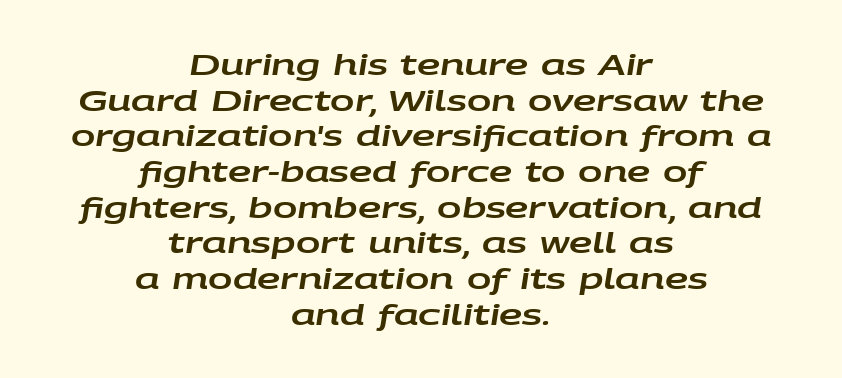
The image shows 29 px wide type, italic (leaning right); set centered, line spacing 1.23x, normal letter spacing, not underlined; low stroke contrast and a large x-height.
